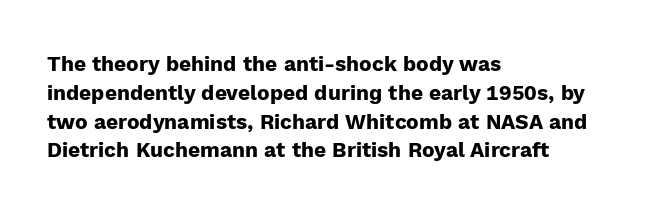
{"italic": "no", "bold": "yes", "underline": "no", "align": "left", "line_spacing": "normal", "line_spacing_ratio": 1.37, "letter_spacing": "normal", "letter_spacing_em": 0.0, "glyph_px": 21}
